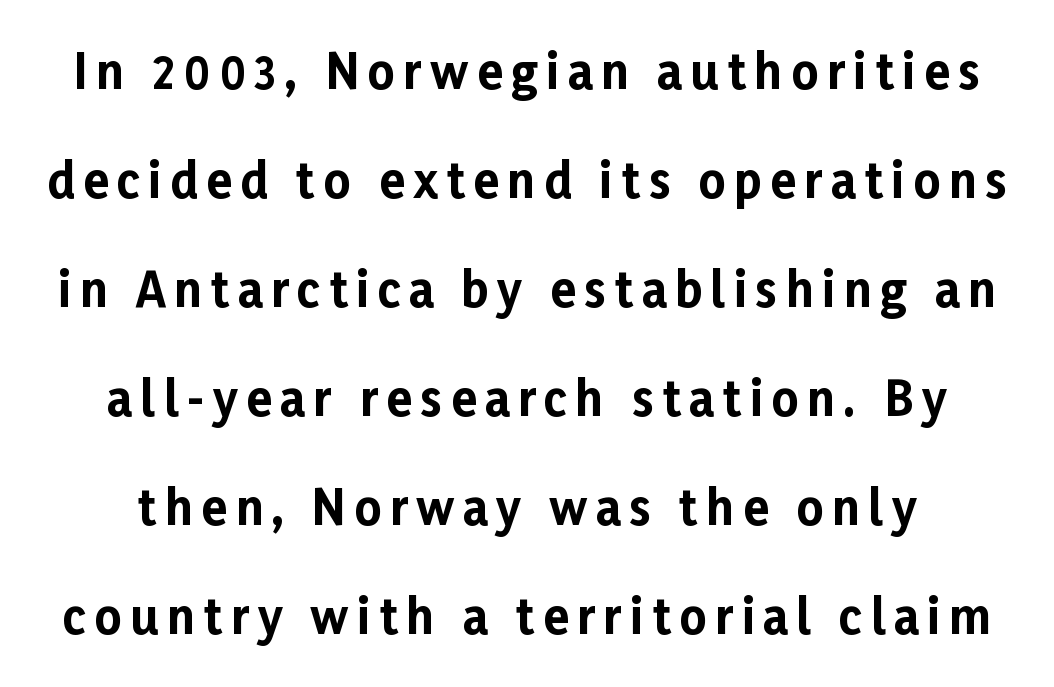
The image shows 47 px bold sans-serif type, upright; set loose line spacing (2.32x), not underlined; low stroke contrast and a medium x-height.
